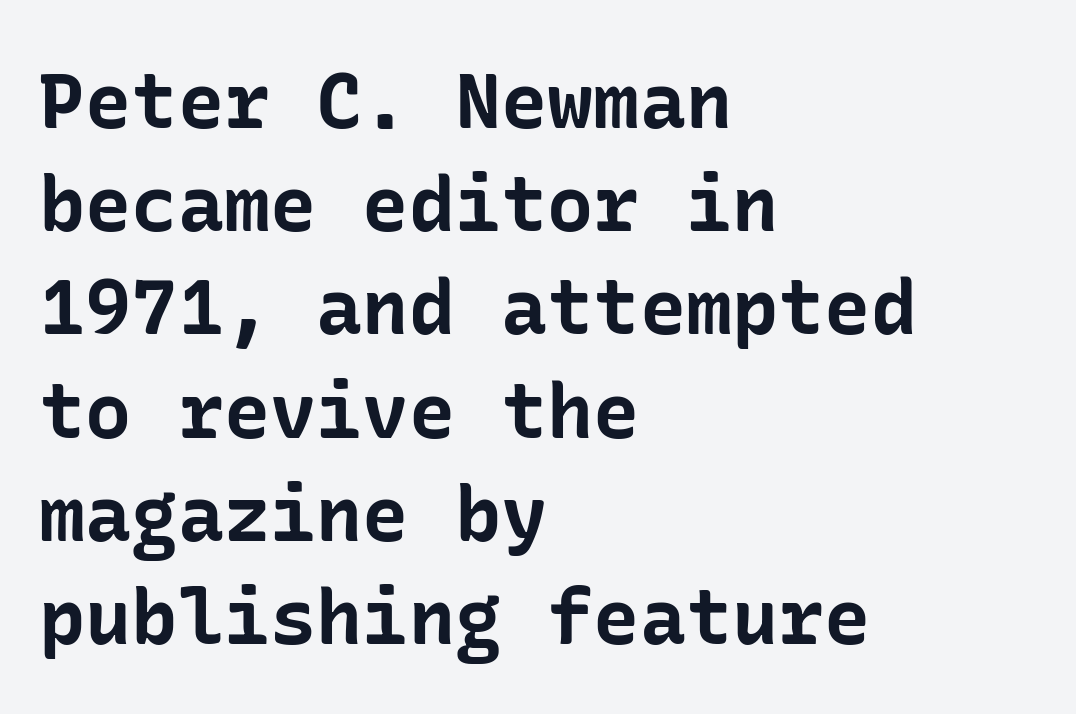
{"serif": "no", "italic": "no", "bold": "yes", "weight": "bold", "width": "normal", "stroke_contrast": "low", "x_height": "medium", "underline": "no", "align": "left", "line_spacing": "normal", "line_spacing_ratio": 1.34, "letter_spacing": "normal", "letter_spacing_em": 0.0, "glyph_px": 77}
